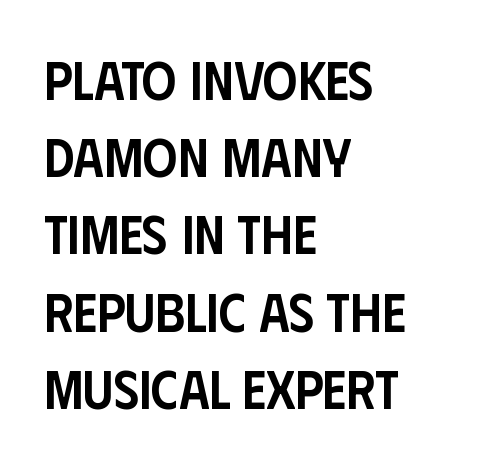
The image shows 54 px semibold, condensed sans-serif type, upright; set left-aligned, normal line spacing (1.43x), normal letter spacing, not underlined; low stroke contrast and a large x-height.
